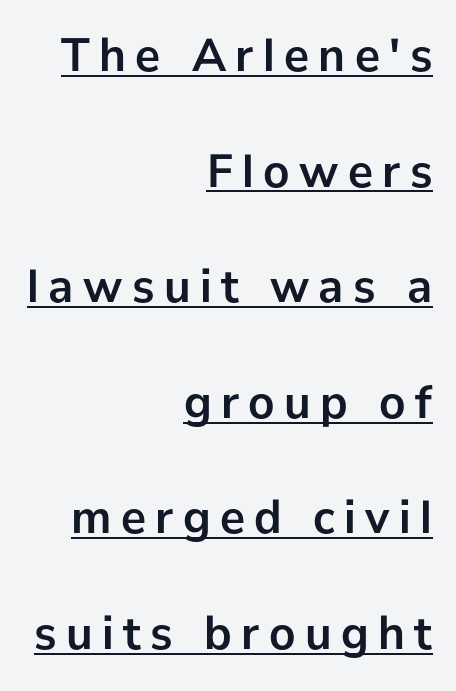
Q: Is the text bold? A: Yes.
Q: Is the text italic (slanted)? A: No, it is upright.
Q: Is the typeface a serif or a sans-serif typeface? A: Sans-serif.
Q: Is the text underlined? A: Yes.
Q: How is the paragraph aligned? A: Right-aligned.
Q: Is the spacing between letters normal or unusually wide? A: Unusually wide.
Q: Is the spacing between lines tight, normal or loose? A: Loose.
Q: Width (condensed, normal, or wide)? A: Normal.
Q: Stroke contrast? A: Low.
Q: x-height? A: Medium.
Q: Monospaced? A: No.
